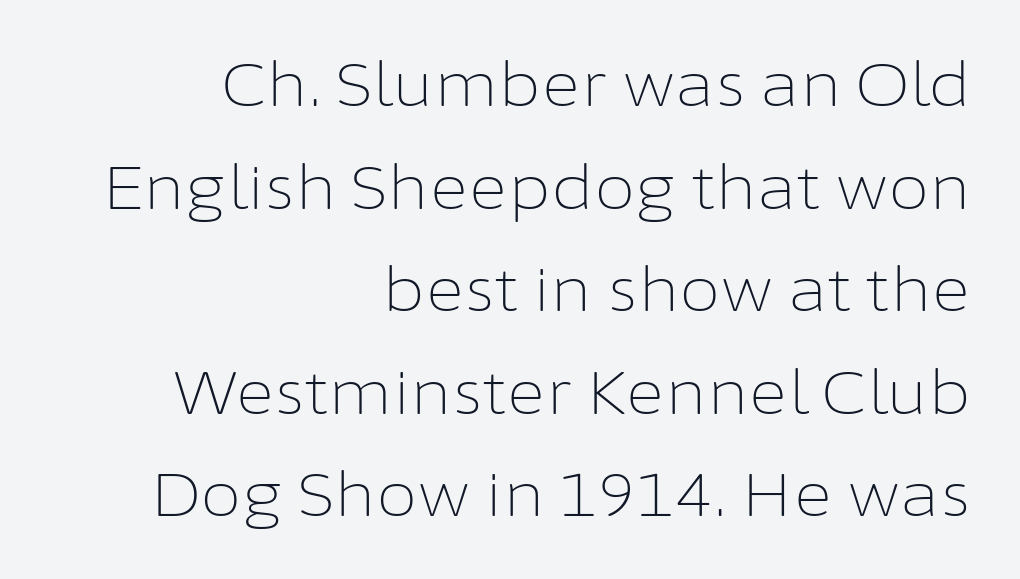
Q: Is the text bold? A: No.
Q: Is the text italic (slanted)? A: No, it is upright.
Q: Is the typeface a serif or a sans-serif typeface? A: Sans-serif.
Q: Is the text underlined? A: No.
Q: How is the paragraph aligned? A: Right-aligned.
Q: Is the spacing between letters normal or unusually wide? A: Normal.
Q: Width (condensed, normal, or wide)? A: Normal.
Q: Stroke contrast? A: Low.
Q: x-height? A: Medium.
Q: Monospaced? A: No.
